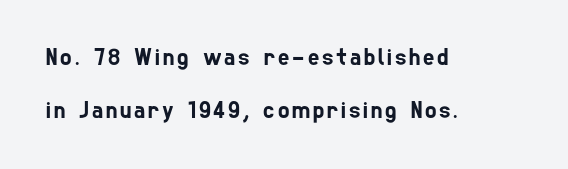
{"underline": "no", "align": "left", "line_spacing": "loose", "line_spacing_ratio": 2.19, "glyph_px": 24}
